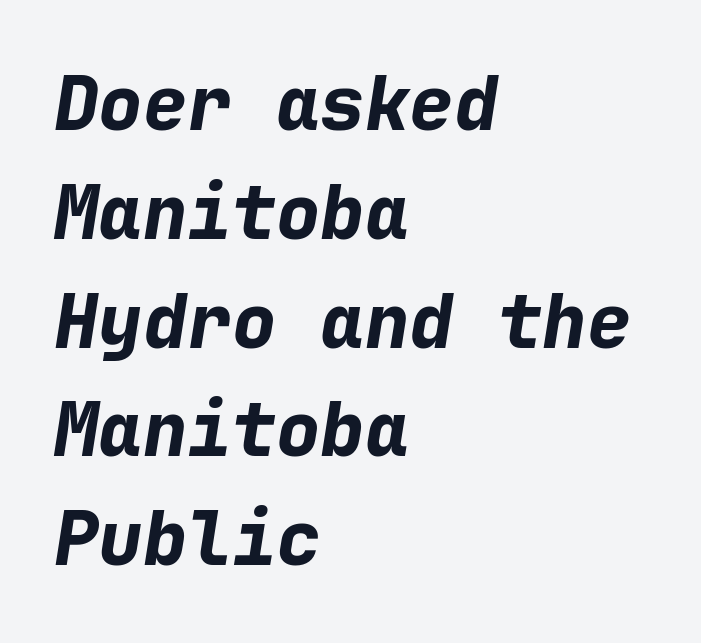
The lines are quadded left. Quick note: interline space is typical. Summary of weight: heavy, a full bold. Looks like terminal output: every glyph gets an equal slot. The rendering applies a slant to the glyphs.
